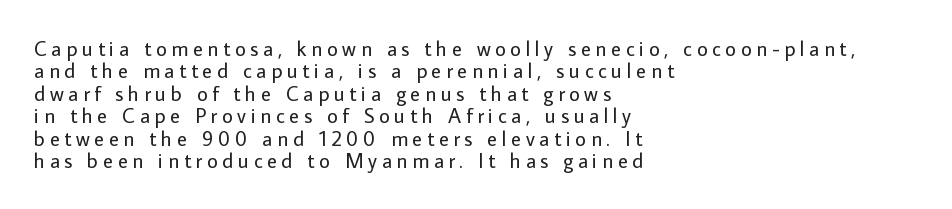
A typesetter would call this heavily tracked-out type. The foot of each line stays bare and open. You can tell it's not italic because the verticals are truly vertical. The compositor pushed each line to the left boundary. Unbolded letterforms with no extra heft. Quick note: interline space is minimal.
